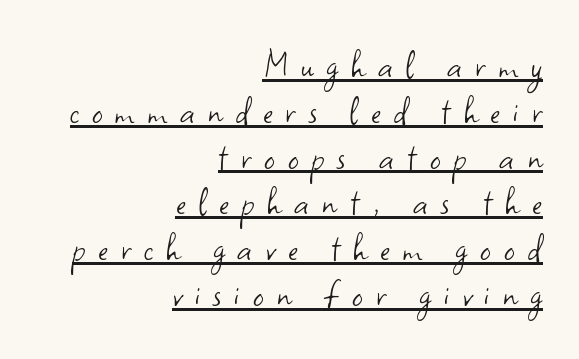
Q: Is the text bold? A: No.
Q: Is the text italic (slanted)? A: Yes.
Q: Is the typeface a serif or a sans-serif typeface? A: Sans-serif.
Q: Is the text underlined? A: Yes.
Q: How is the paragraph aligned? A: Right-aligned.
Q: Is the spacing between letters normal or unusually wide? A: Unusually wide.
Q: Is the spacing between lines tight, normal or loose? A: Tight.
Q: Width (condensed, normal, or wide)? A: Normal.
Q: Stroke contrast? A: Low.
Q: x-height? A: Small.
Q: Monospaced? A: No.
